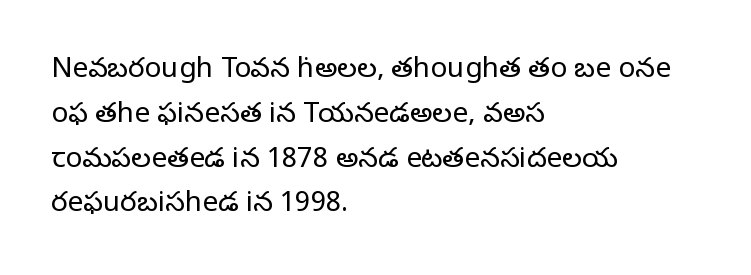
Q: Is the text bold? A: No.
Q: Is the text italic (slanted)? A: No, it is upright.
Q: Is the typeface a serif or a sans-serif typeface? A: Serif.
Q: Is the text underlined? A: No.
Q: How is the paragraph aligned? A: Left-aligned.
Q: Is the spacing between letters normal or unusually wide? A: Normal.
Q: Is the spacing between lines tight, normal or loose? A: Normal.
Q: Width (condensed, normal, or wide)? A: Normal.
Q: Stroke contrast? A: Low.
Q: x-height? A: Large.
Q: Monospaced? A: No.
